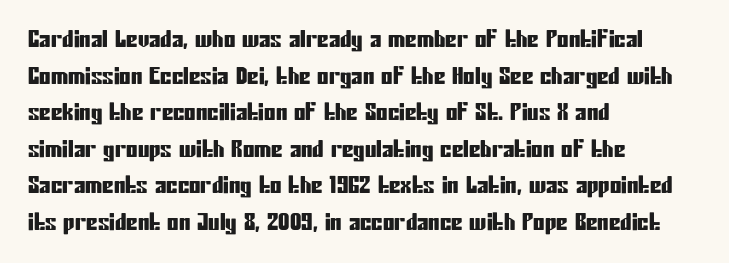
Rendered with straight, roman letterforms. Notice how the passage keeps a crisp vertical edge on the left only. A typesetter would call this leading conventional body-copy spacing. Is the letter spacing exaggerated? No — it looks like the ordinary default.
